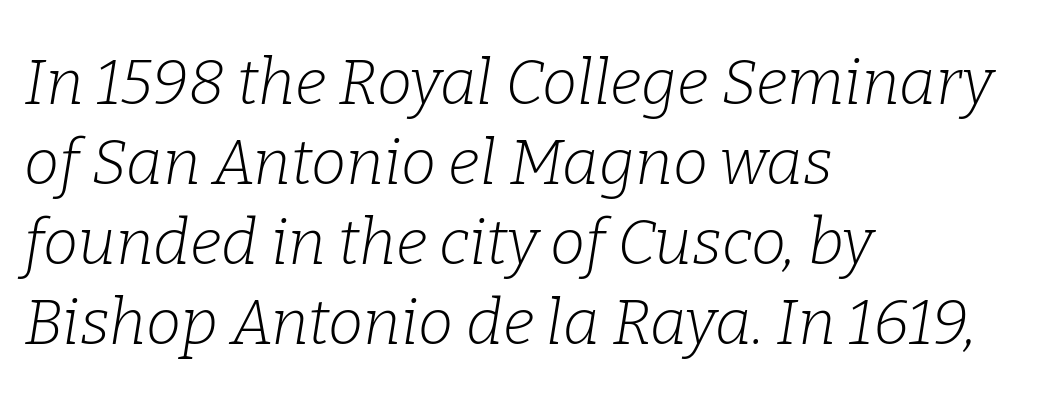
Q: Is the text bold? A: No.
Q: Is the text italic (slanted)? A: Yes, it leans right by about 9 degrees.
Q: Is the typeface a serif or a sans-serif typeface? A: Serif.
Q: Is the text underlined? A: No.
Q: How is the paragraph aligned? A: Left-aligned.
Q: Is the spacing between letters normal or unusually wide? A: Normal.
Q: Is the spacing between lines tight, normal or loose? A: Normal.
Q: Width (condensed, normal, or wide)? A: Normal.
Q: Stroke contrast? A: Low.
Q: x-height? A: Medium.
Q: Monospaced? A: No.
